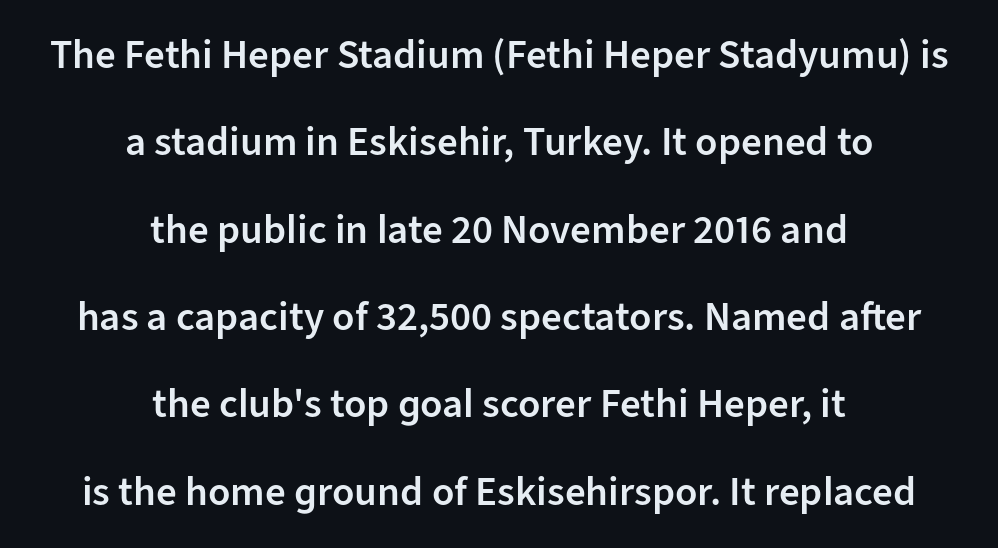
The rendering uses a large line-height, opening up the rows. Is the block centered? Yes — each line is placed symmetrically about the middle. The face used here is a sans, in the tradition of grotesques and geometrics. Slightly chunky letters — semibold, I'd say, not full bold.
